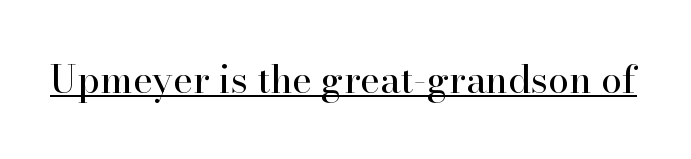
{"serif": "yes", "italic": "no", "bold": "no", "weight": "regular", "width": "normal", "stroke_contrast": "high", "x_height": "small", "monospaced": "no", "underline": "yes", "letter_spacing": "normal", "letter_spacing_em": 0.0, "glyph_px": 38}
